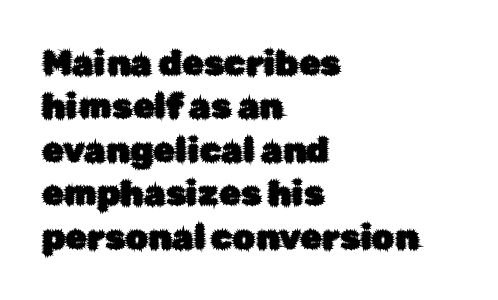
{"serif": "no", "italic": "no", "width": "normal", "stroke_contrast": "low", "x_height": "medium", "monospaced": "no", "underline": "no", "align": "left", "line_spacing_ratio": 1.24, "letter_spacing": "normal", "letter_spacing_em": 0.0, "glyph_px": 35}
